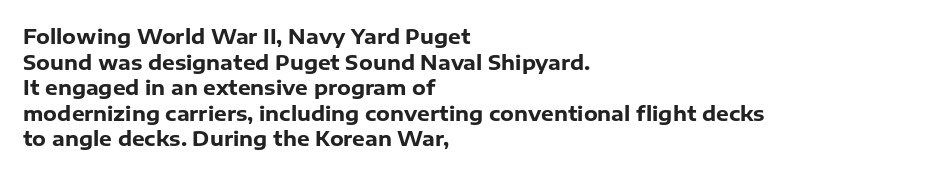
The letters stand straight up with perfectly vertical stems. The space directly below the letters is spotless. Letter spacing: default. Bold? Absolutely — the strokes are thick and heavy. The leading is moderate, giving the passage an even texture. The lines in this sample share a left origin and differ only in where they stop.
